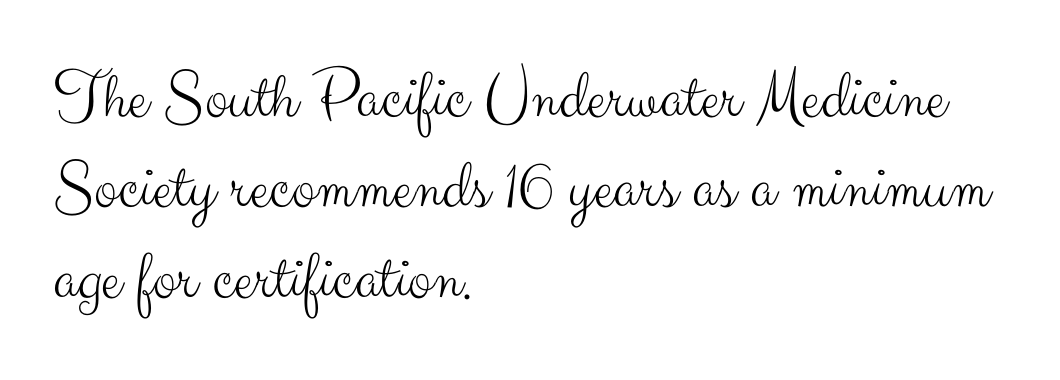
Q: Is the text bold? A: No.
Q: Is the text italic (slanted)? A: Yes.
Q: Is the typeface a serif or a sans-serif typeface? A: Sans-serif.
Q: Is the text underlined? A: No.
Q: How is the paragraph aligned? A: Left-aligned.
Q: Is the spacing between letters normal or unusually wide? A: Normal.
Q: Is the spacing between lines tight, normal or loose? A: Normal.
Q: Width (condensed, normal, or wide)? A: Normal.
Q: Stroke contrast? A: Medium.
Q: x-height? A: Small.
Q: Monospaced? A: No.
